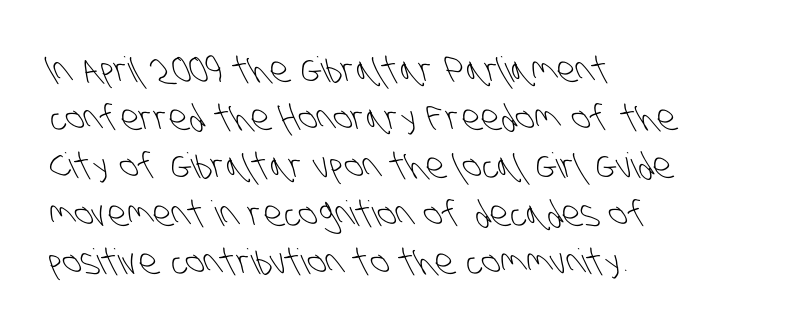
Q: Is the text bold? A: No.
Q: Is the typeface a serif or a sans-serif typeface? A: Sans-serif.
Q: Is the text underlined? A: No.
Q: How is the paragraph aligned? A: Left-aligned.
Q: Is the spacing between letters normal or unusually wide? A: Normal.
Q: Is the spacing between lines tight, normal or loose? A: Normal.
Q: Width (condensed, normal, or wide)? A: Condensed.
Q: Stroke contrast? A: Low.
Q: x-height? A: Large.
Q: Monospaced? A: No.
